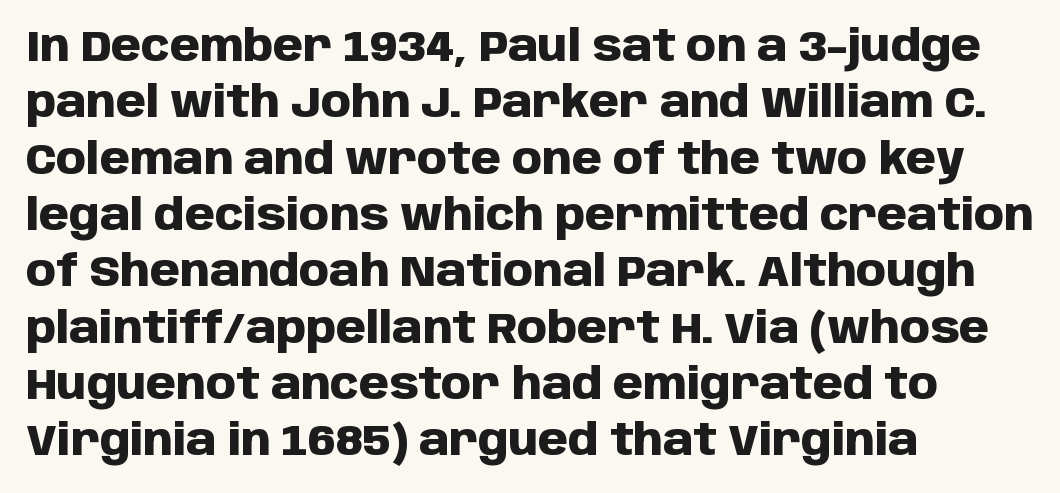
{"serif": "no", "italic": "no", "bold": "yes", "weight": "heavy", "width": "normal", "stroke_contrast": "low", "x_height": "large", "monospaced": "no", "underline": "no", "align": "left", "line_spacing": "normal", "line_spacing_ratio": 1.31, "letter_spacing": "normal", "letter_spacing_em": 0.0, "glyph_px": 43}
